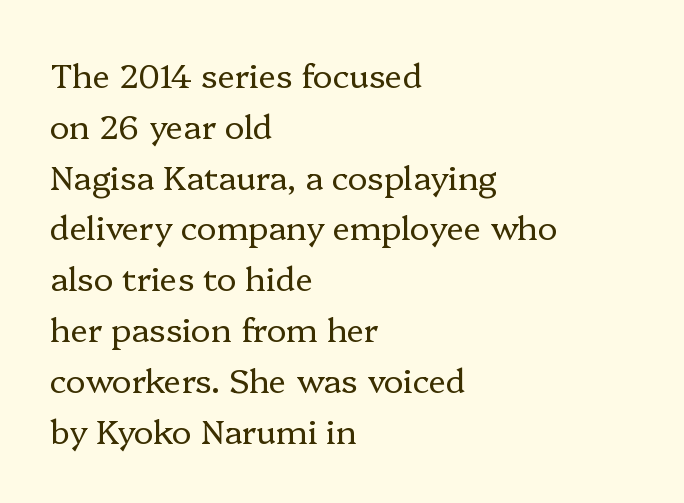
The image shows 33 px regular-weight serif type, upright; set left-aligned, normal line spacing (1.54x), normal letter spacing, not underlined; low stroke contrast and a medium x-height.
